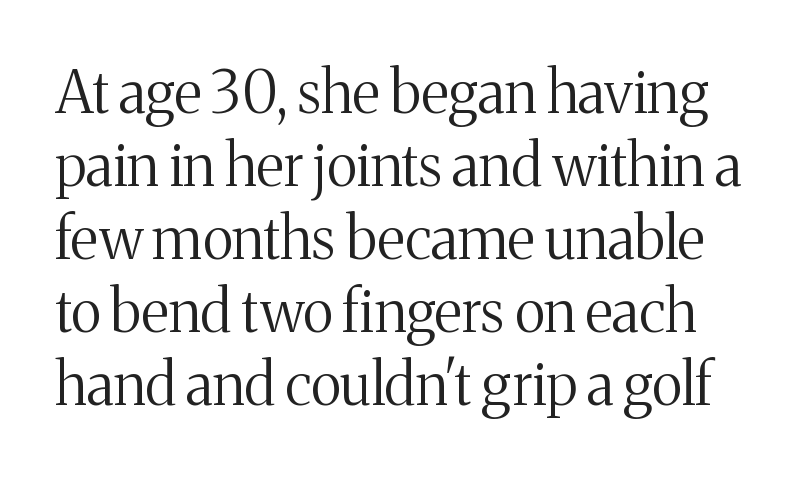
Q: Is the text bold? A: No.
Q: Is the text italic (slanted)? A: No, it is upright.
Q: Is the typeface a serif or a sans-serif typeface? A: Serif.
Q: Is the text underlined? A: No.
Q: Is the spacing between letters normal or unusually wide? A: Normal.
Q: Is the spacing between lines tight, normal or loose? A: Normal.
Q: Width (condensed, normal, or wide)? A: Normal.
Q: Stroke contrast? A: Medium.
Q: x-height? A: Medium.
Q: Monospaced? A: No.
